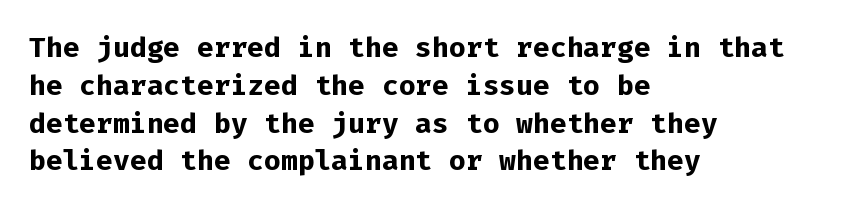
A typesetter would call this zero additional tracking. The rendering uses a bold face; every stroke is thick and dark. Students, observe: this is what conventionally led text looks like. Every character here occupies the same horizontal width, giving the sample a typewriter-like rhythm.
